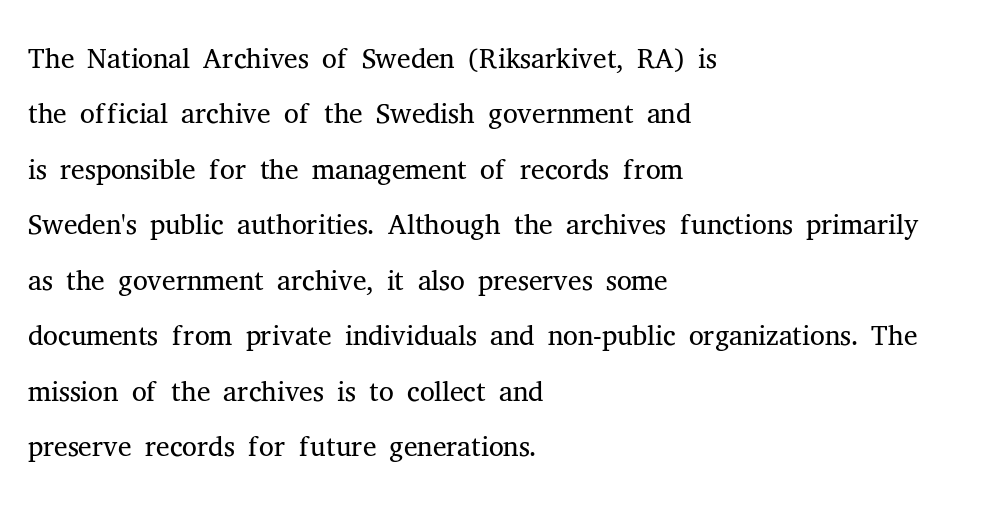
The image shows 42 px light serif type, upright; set left-aligned, normal line spacing (1.32x), normal letter spacing, not underlined; medium stroke contrast and a medium x-height.
